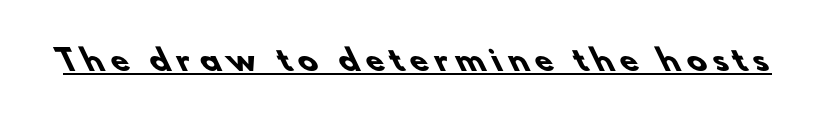
The image shows 29 px heavy sans-serif type; set unusually wide letter spacing (+0.25 em), underlined; low stroke contrast and a small x-height.
